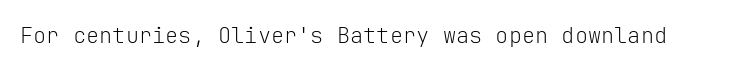
The space directly below the letters is spotless. Quick note: not italic, upright. The line texture is even and compact thanks to regular tracking. These glyphs show unthickened strokes, regular width or finer.
